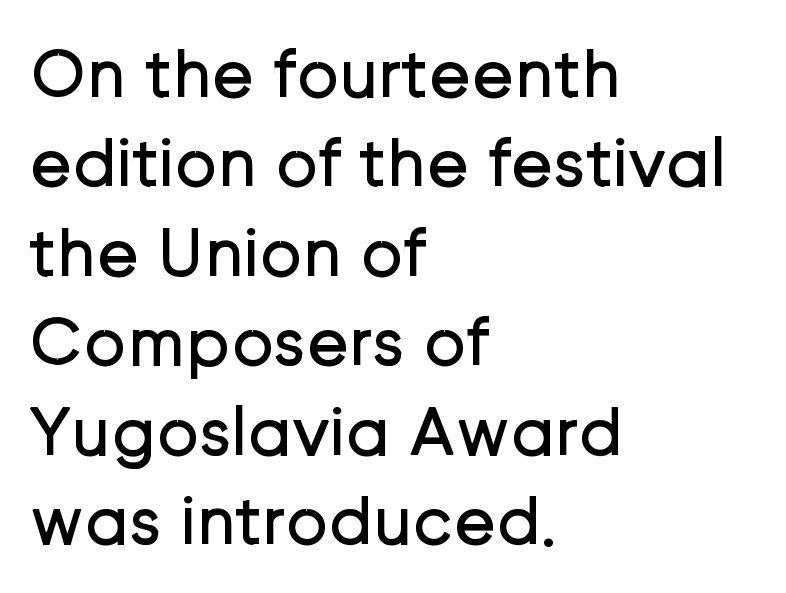
{"serif": "no", "italic": "no", "bold": "no", "weight": "regular", "width": "normal", "stroke_contrast": "low", "x_height": "medium", "monospaced": "no", "underline": "no", "align": "left", "line_spacing": "normal", "line_spacing_ratio": 1.26, "letter_spacing": "normal", "letter_spacing_em": 0.0, "glyph_px": 71}
